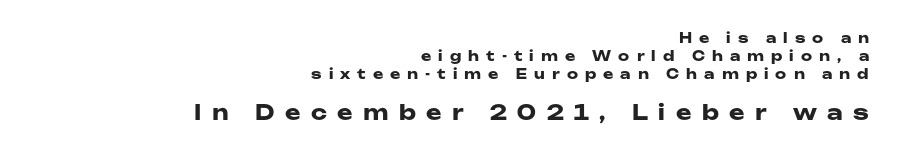
The image shows 21 px bold type, upright; set right-aligned, normal line spacing (1.3x), unusually wide letter spacing (+0.5 em), not underlined; the second (bottom) block is 1.5x larger.
